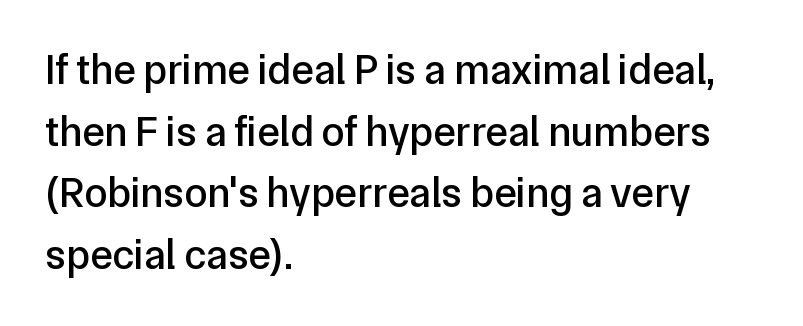
Every character sits straight up, as roman type does. In terms of letterform style, serifs are entirely absent. Where is the straight margin? On the left. Baseline-to-baseline distance is the conventional proportion of letter height. Looks like regular typesetting: each glyph gets only the width it needs.
